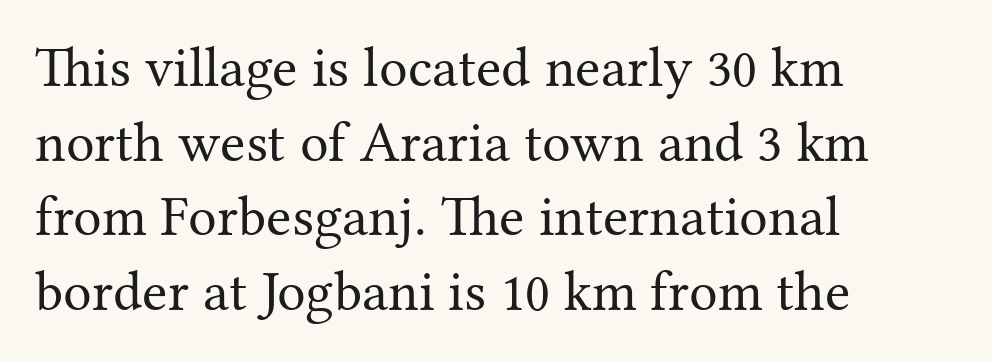
The image shows 57 px regular-weight serif type, upright; set left-aligned, normal line spacing (1.31x), normal letter spacing, not underlined; medium stroke contrast and a medium x-height.
